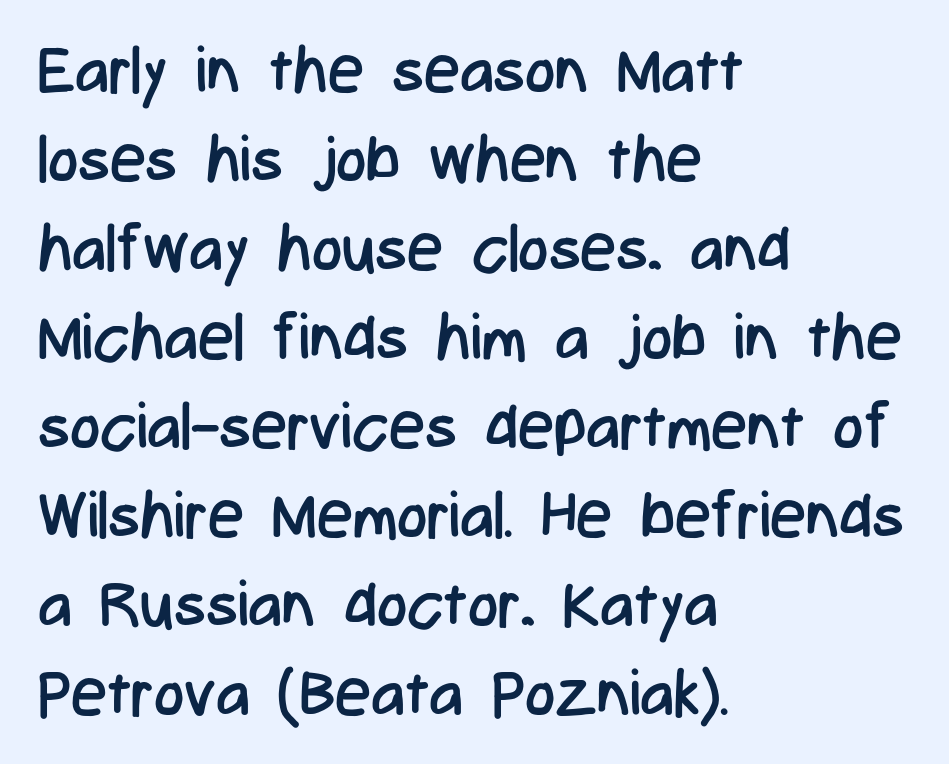
The image shows 64 px regular-weight, condensed sans-serif type, upright; set left-aligned, normal line spacing (1.39x), normal letter spacing, not underlined; low stroke contrast and a medium x-height.
